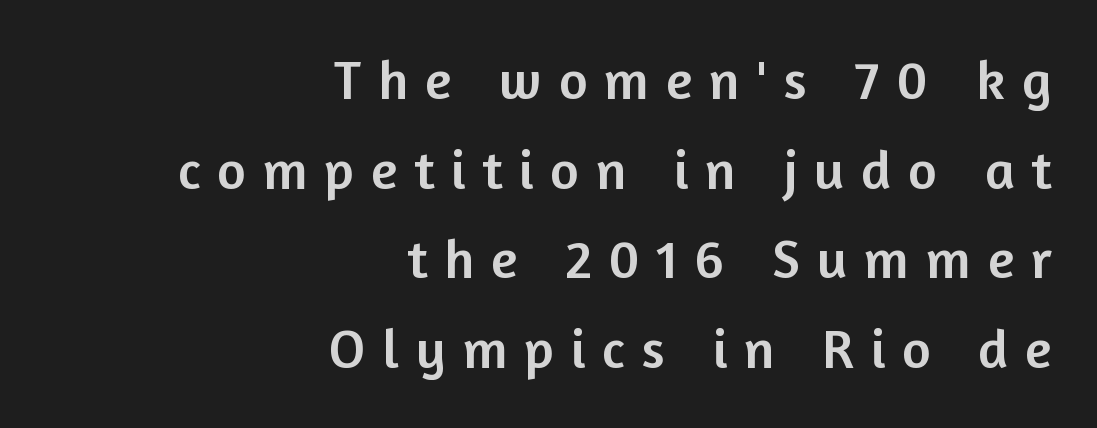
Students, observe: this is what conventionally led text looks like. Type without underlining. Is the block centered? No — it sits flush against the right margin. The lettering stays uniformly vertical, giving the passage a roman look. Honestly, the letter spacing is so wide it's the main thing you notice.
